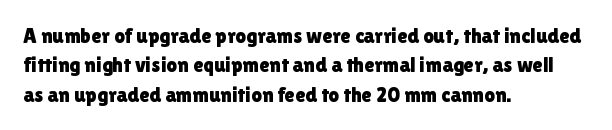
The image shows 21 px text type, upright; set left-aligned, normal line spacing (1.4x), normal letter spacing, not underlined.
